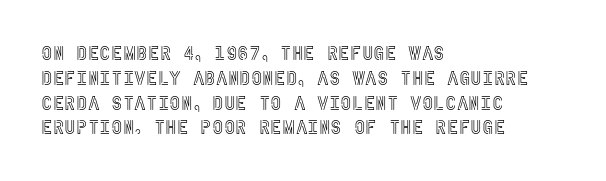
{"italic": "no", "underline": "no", "align": "left", "line_spacing_ratio": 1.24, "letter_spacing": "normal", "letter_spacing_em": 0.0, "glyph_px": 20}
